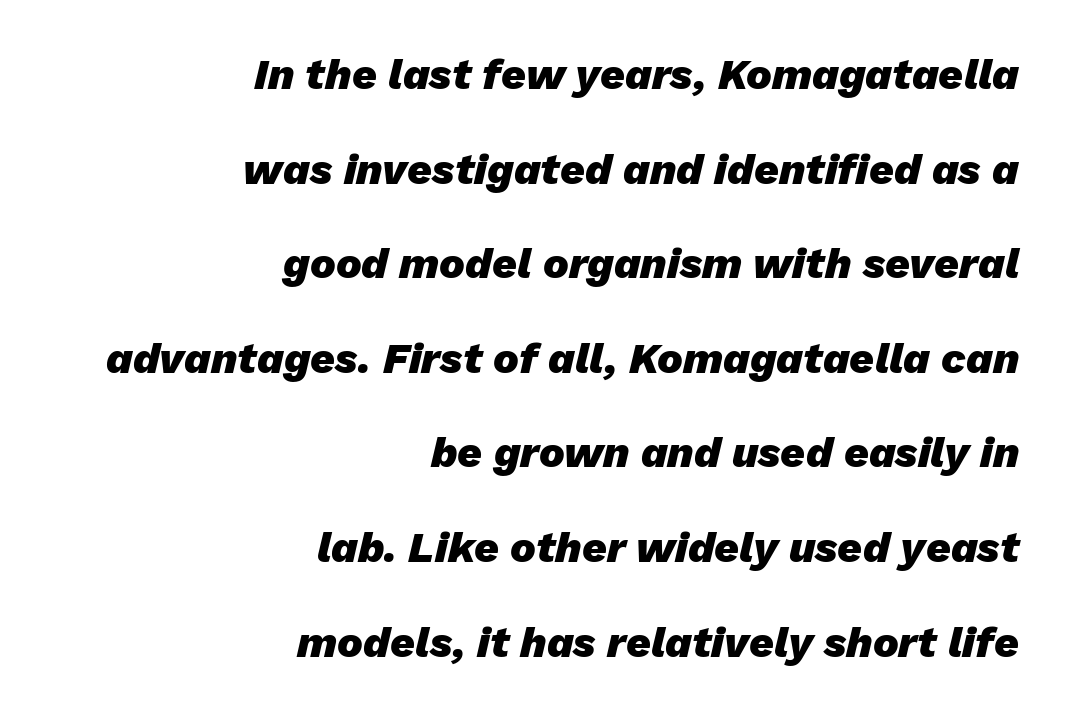
Emphasis-style slanted type is in use. A student would call this right alignment; a typographer would say flush right, rag left. A typesetter would call this zero additional tracking. The rendering uses natural spacing where letterforms have individual widths. The zone under the glyphs is completely vacant. Students, observe: this is what heavily led, spacious text looks like.
